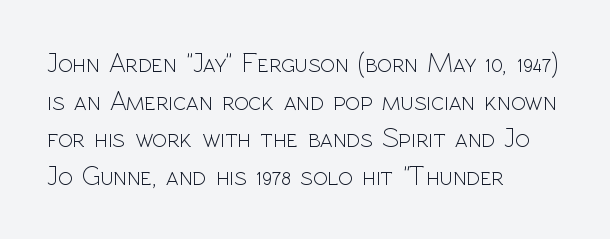
Q: Is the text bold? A: No.
Q: Is the text italic (slanted)? A: No, it is upright.
Q: Is the text underlined? A: No.
Q: How is the paragraph aligned? A: Left-aligned.
Q: Is the spacing between letters normal or unusually wide? A: Normal.
Q: Is the spacing between lines tight, normal or loose? A: Normal.
